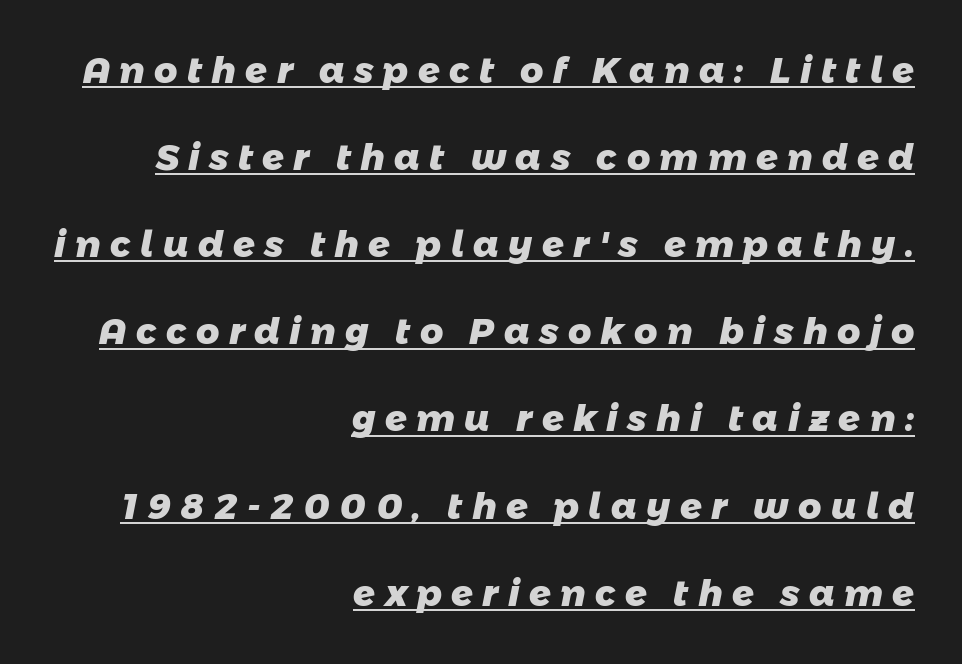
The image shows 36 px heavy sans-serif type; set right-aligned, loose line spacing (2.42x), unusually wide letter spacing (+0.26 em), underlined; low stroke contrast and a medium x-height.
